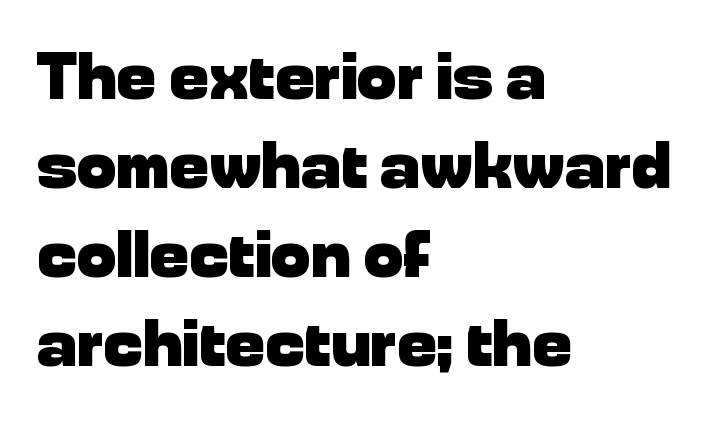
Q: Is the text bold? A: Yes.
Q: Is the text italic (slanted)? A: No, it is upright.
Q: Is the typeface a serif or a sans-serif typeface? A: Sans-serif.
Q: Is the text underlined? A: No.
Q: How is the paragraph aligned? A: Left-aligned.
Q: Is the spacing between letters normal or unusually wide? A: Normal.
Q: Is the spacing between lines tight, normal or loose? A: Normal.
Q: Width (condensed, normal, or wide)? A: Normal.
Q: Stroke contrast? A: Low.
Q: x-height? A: Medium.
Q: Monospaced? A: No.
